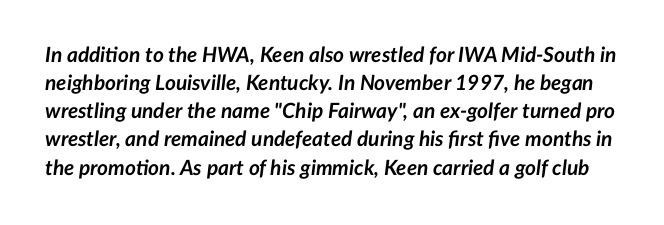
The image shows 21 px bold type, italic (leaning right); set normal line spacing (1.34x), normal letter spacing, not underlined.
